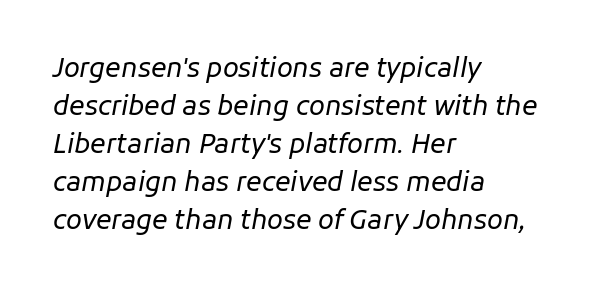
{"italic": "yes", "lean": "right", "slant_degrees": 11, "bold": "no", "underline": "no", "align": "left", "line_spacing": "normal", "line_spacing_ratio": 1.46, "letter_spacing": "normal", "letter_spacing_em": 0.0, "glyph_px": 26}
